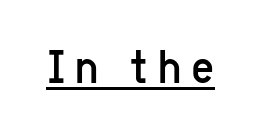
Posture: vertical. Spacing verdict: proportional, widths tailored to each character. Are there feet on the stems? There aren't — it's a sans. The font is comparable to plain body text, perhaps lighter.
